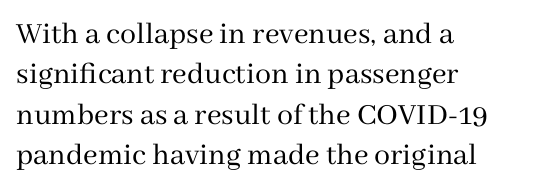
Q: Is the text bold? A: No.
Q: Is the text italic (slanted)? A: No, it is upright.
Q: Is the typeface a serif or a sans-serif typeface? A: Serif.
Q: Is the text underlined? A: No.
Q: How is the paragraph aligned? A: Left-aligned.
Q: Is the spacing between letters normal or unusually wide? A: Normal.
Q: Is the spacing between lines tight, normal or loose? A: Normal.
Q: Width (condensed, normal, or wide)? A: Normal.
Q: Stroke contrast? A: Medium.
Q: x-height? A: Medium.
Q: Monospaced? A: No.
